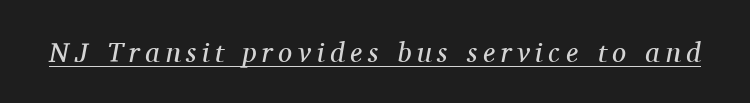
Q: Is the text bold? A: No.
Q: Is the text italic (slanted)? A: Yes, it leans right by about 11 degrees.
Q: Is the typeface a serif or a sans-serif typeface? A: Serif.
Q: Is the text underlined? A: Yes.
Q: Is the spacing between letters normal or unusually wide? A: Unusually wide.
Q: Width (condensed, normal, or wide)? A: Normal.
Q: Stroke contrast? A: Medium.
Q: x-height? A: Medium.
Q: Monospaced? A: No.
